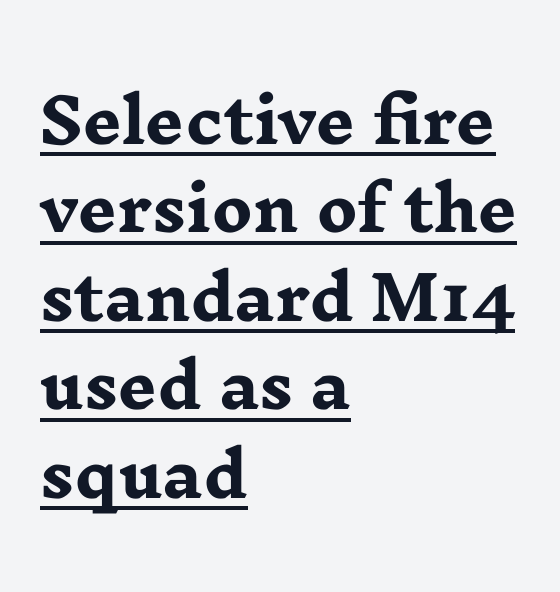
Which margin do the lines hug? The left one — the right edge is uneven. The rendering keeps characters at their native spacing. Check where the strokes stop: tiny serifs finish them off. Thick stems and heavy bowls — unmistakably bold. Caption: lettering with a line underneath. When letters stand straight like this, we call the style roman or upright.
